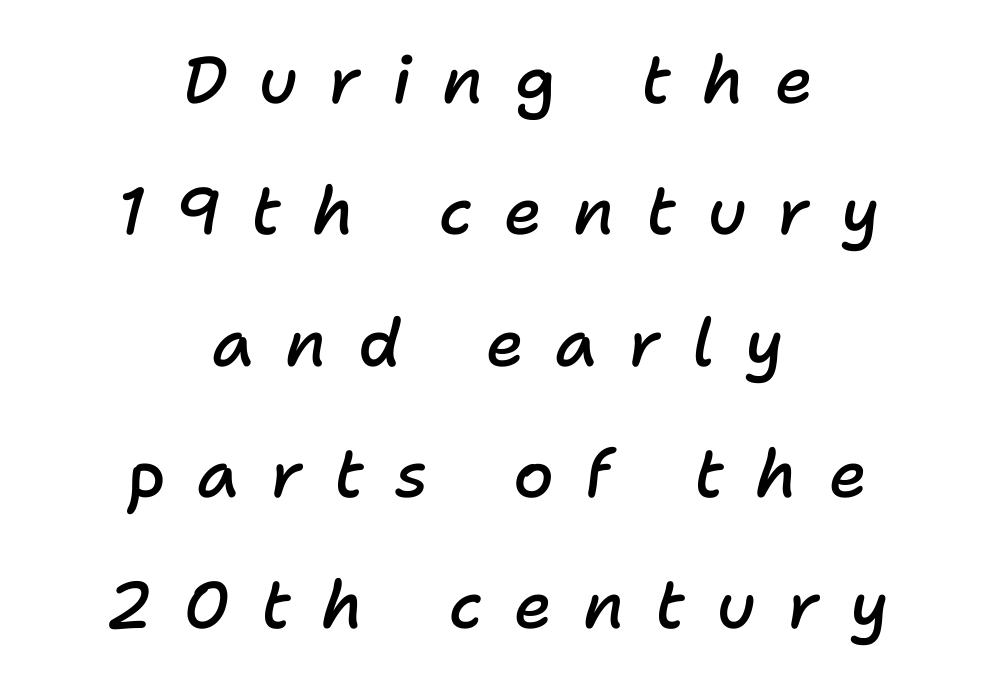
{"italic": "yes", "lean": "right", "slant_degrees": 11, "bold": "semi", "weight": "semibold", "width": "normal", "stroke_contrast": "low", "x_height": "medium", "monospaced": "no", "underline": "no", "align": "center", "line_spacing": "loose", "line_spacing_ratio": 1.99, "letter_spacing": "wide", "letter_spacing_em": 0.47, "glyph_px": 66}
